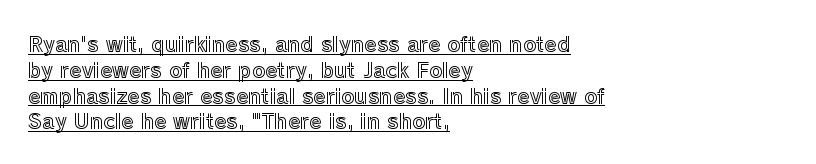
{"italic": "no", "underline": "yes", "align": "left", "line_spacing": "normal", "line_spacing_ratio": 1.29, "letter_spacing": "normal", "letter_spacing_em": 0.0, "glyph_px": 20}
